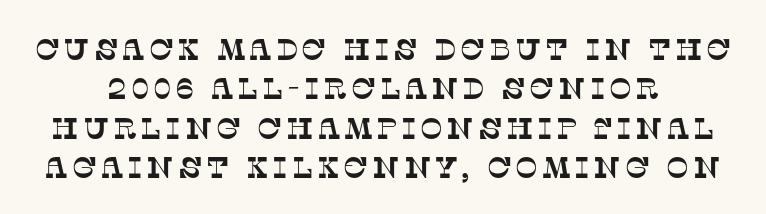
The image shows 30 px serif type; set normal line spacing (1.31x), not underlined; low stroke contrast and a large x-height.
